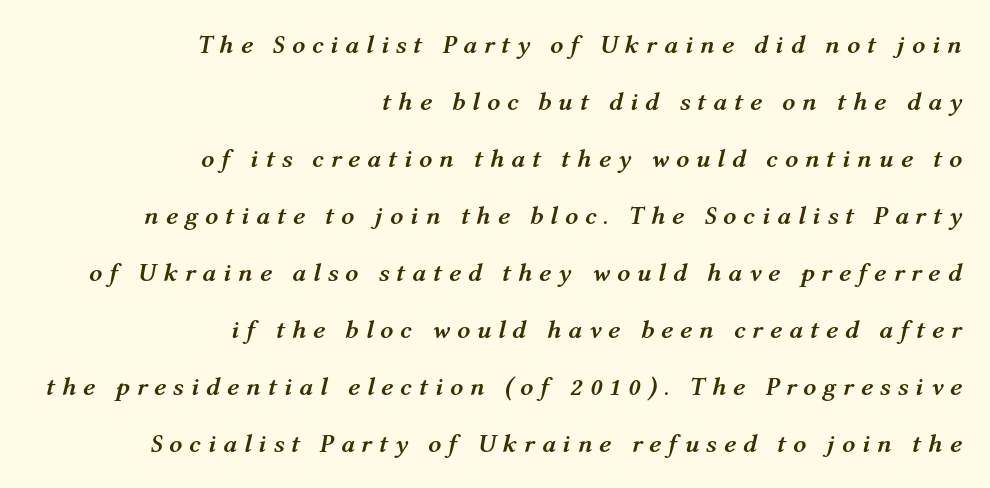
Q: Is the text bold? A: Yes.
Q: Is the text italic (slanted)? A: Yes, it leans right by about 12 degrees.
Q: Is the text underlined? A: No.
Q: How is the paragraph aligned? A: Right-aligned.
Q: Is the spacing between letters normal or unusually wide? A: Unusually wide.
Q: Is the spacing between lines tight, normal or loose? A: Loose.
